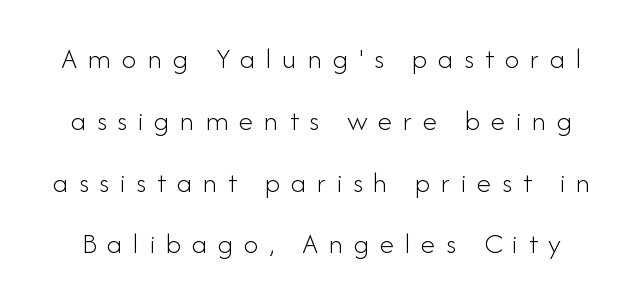
These lines are rendered in a variable-pitch font. Style check: upright. The characters are drawn with everyday or finer stroke widths. The passage shown has open, widely tracked lettering throughout. Descender tails drop into unmarked territory.
